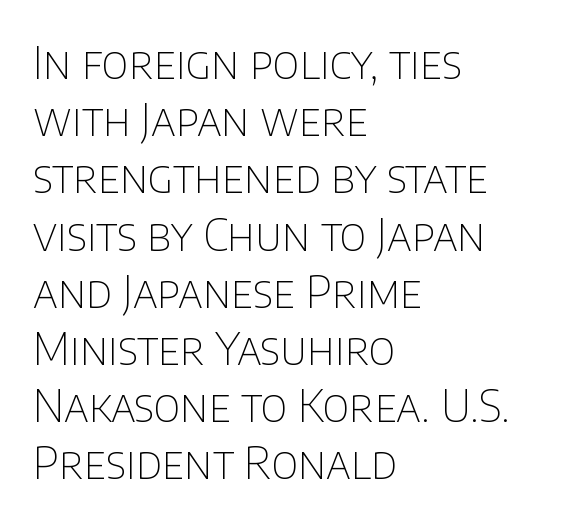
{"serif": "no", "italic": "no", "bold": "no", "weight": "thin", "width": "normal", "stroke_contrast": "low", "x_height": "large", "monospaced": "no", "underline": "no", "align": "left", "line_spacing": "normal", "line_spacing_ratio": 1.3, "letter_spacing": "normal", "letter_spacing_em": 0.0, "glyph_px": 44}
